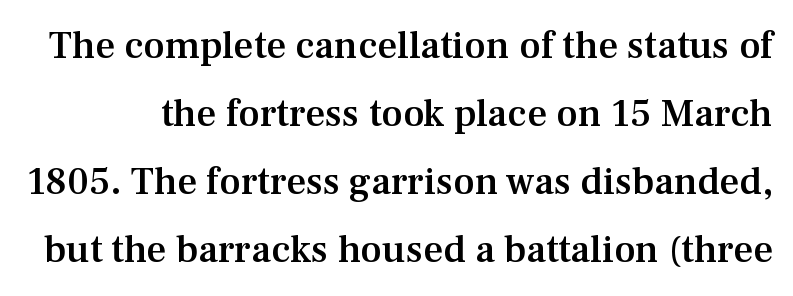
{"serif": "yes", "italic": "no", "bold": "semi", "weight": "semibold", "width": "normal", "stroke_contrast": "medium", "x_height": "medium", "monospaced": "no", "underline": "no", "line_spacing_ratio": 1.74, "letter_spacing": "normal", "letter_spacing_em": 0.0, "glyph_px": 39}
